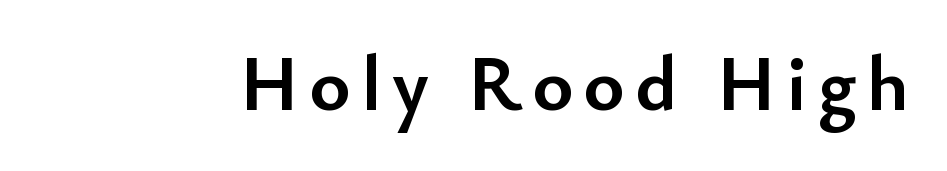
The image shows 78 px semibold sans-serif type, upright; set not underlined; low stroke contrast and a small x-height.
